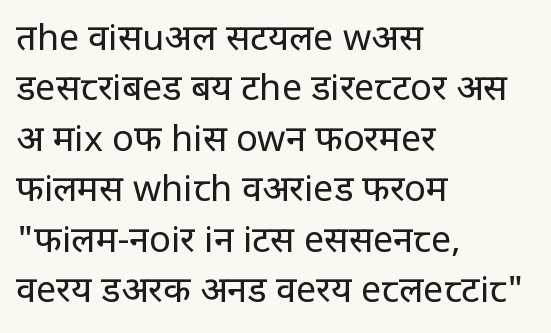
Q: Is the text bold? A: No.
Q: Is the text italic (slanted)? A: No, it is upright.
Q: Is the typeface a serif or a sans-serif typeface? A: Sans-serif.
Q: Is the text underlined? A: No.
Q: How is the paragraph aligned? A: Left-aligned.
Q: Is the spacing between letters normal or unusually wide? A: Normal.
Q: Is the spacing between lines tight, normal or loose? A: Normal.
Q: Width (condensed, normal, or wide)? A: Normal.
Q: Stroke contrast? A: Low.
Q: x-height? A: Large.
Q: Monospaced? A: No.
